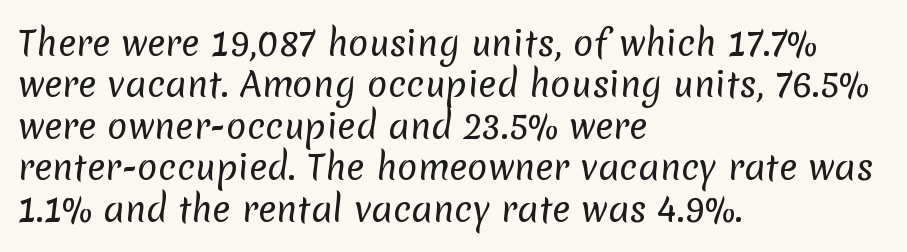
The characters display no serif detailing; their extremities are plain. Character widths vary here, with narrow letters taking less room than wide ones. Stems and bowls with no extra thickness — not bold. Words float on clear page, feet unadorned. Short and long lines alike share a common starting point at left.
